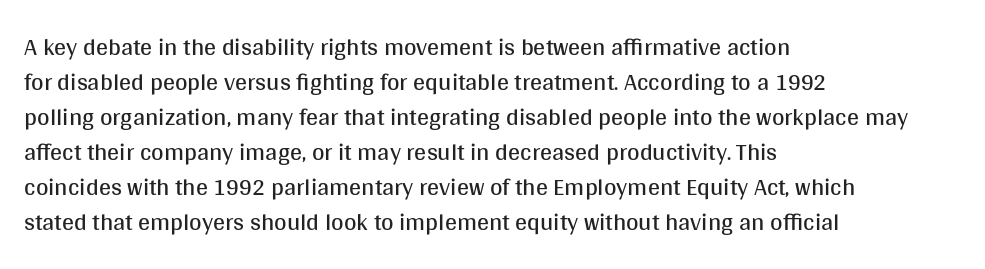
No word sits above an underline. This is the regular roman posture of the typeface. The lines in this sample share a left origin and differ only in where they stop. Successive baselines arrive at the customary interval.
